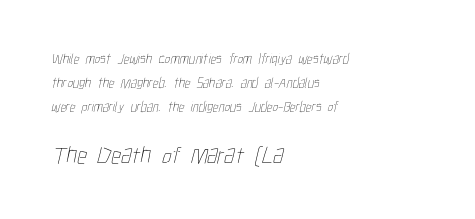
Each stroke keeps to a modest, everyday thickness or less. The specimen omits any rule beneath the text block's lines. Tracking here is standard; glyphs follow each other at the usual distance. The letters in the lower block stand taller than those in the block above. The rag falls on the right side of this text block.
